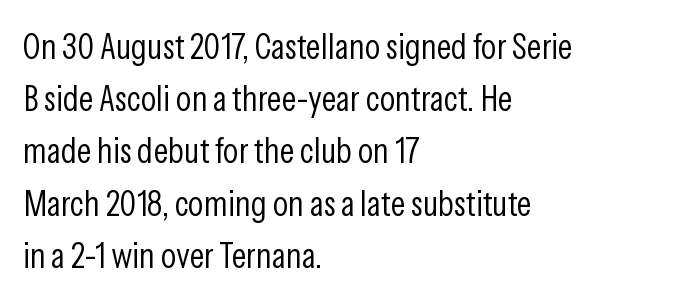
{"serif": "no", "italic": "no", "bold": "no", "weight": "light", "width": "condensed", "stroke_contrast": "low", "x_height": "medium", "monospaced": "no", "underline": "no", "align": "left", "line_spacing": "normal", "line_spacing_ratio": 1.45, "letter_spacing": "normal", "letter_spacing_em": 0.0, "glyph_px": 36}
